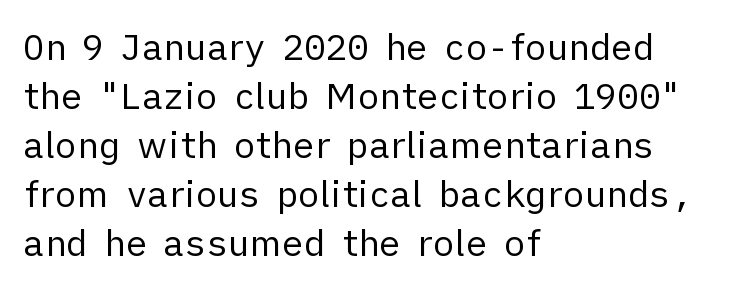
The image shows 36 px regular-weight sans-serif type, upright; set left-aligned, normal line spacing (1.36x), normal letter spacing, not underlined; low stroke contrast and a medium x-height.
